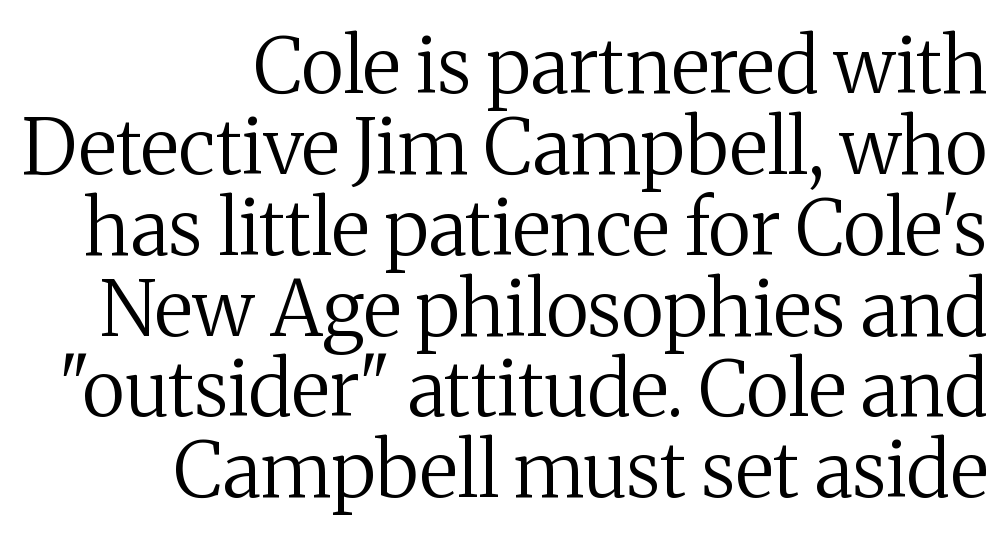
{"serif": "yes", "italic": "no", "bold": "no", "weight": "regular", "width": "normal", "stroke_contrast": "medium", "x_height": "medium", "monospaced": "no", "underline": "no", "align": "right", "line_spacing": "tight", "line_spacing_ratio": 1.05, "letter_spacing": "normal", "letter_spacing_em": 0.0, "glyph_px": 77}
